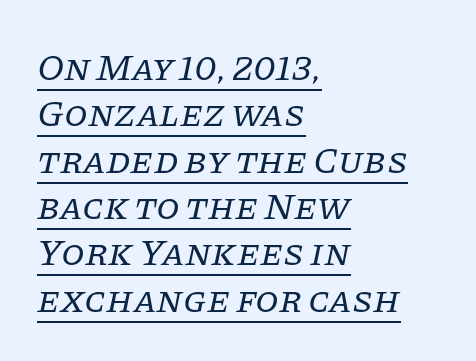
The image shows 38 px regular-weight serif type, italic (leaning right); set left-aligned, line spacing 1.22x, normal letter spacing, underlined; low stroke contrast and a large x-height.
